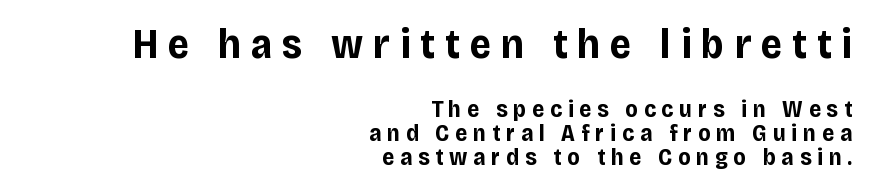
{"serif": "no", "italic": "no", "bold": "yes", "weight": "bold", "width": "normal", "stroke_contrast": "low", "x_height": "large", "monospaced": "no", "underline": "no", "align": "right", "line_spacing": "tight", "line_spacing_ratio": 1.01, "letter_spacing": "wide", "letter_spacing_em": 0.24, "larger_block": "first", "size_ratio": 1.75, "glyph_px": 42}
